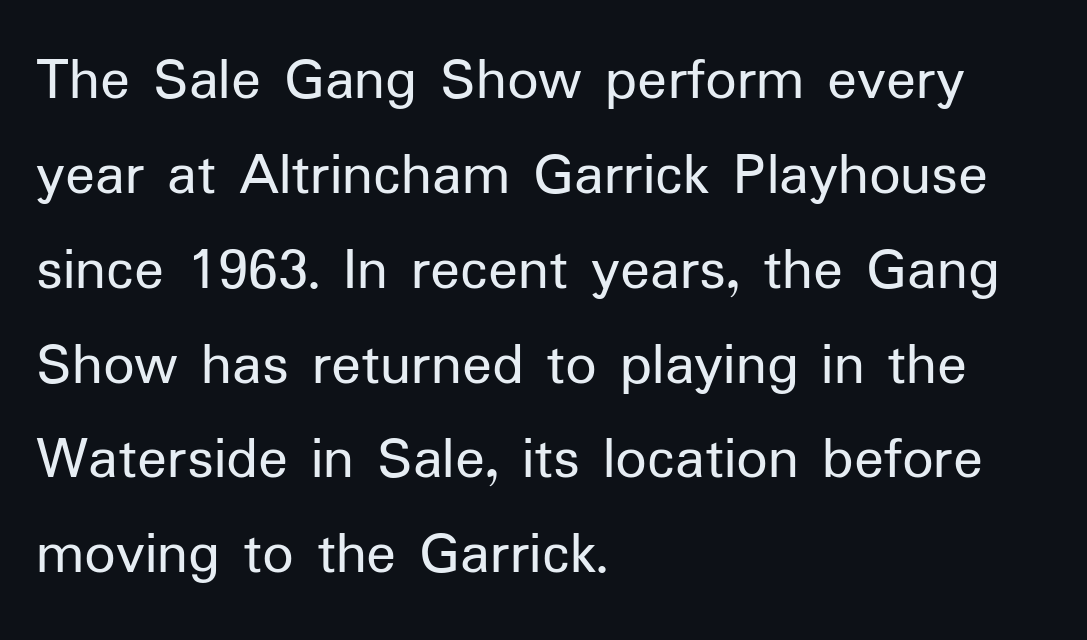
Q: Is the text bold? A: No.
Q: Is the text italic (slanted)? A: No, it is upright.
Q: Is the typeface a serif or a sans-serif typeface? A: Sans-serif.
Q: Is the text underlined? A: No.
Q: How is the paragraph aligned? A: Left-aligned.
Q: Is the spacing between letters normal or unusually wide? A: Normal.
Q: Is the spacing between lines tight, normal or loose? A: Normal.
Q: Width (condensed, normal, or wide)? A: Normal.
Q: Stroke contrast? A: Low.
Q: x-height? A: Medium.
Q: Monospaced? A: No.
